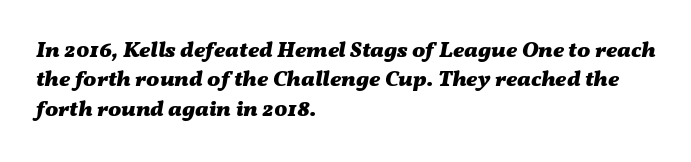
Line beginnings align vertically; line endings do not. The horizontal fit of the characters is conventional and even. The strokes are fattened all the way to bold. The string is rendered with underlining switched off. The leading is moderate, giving the passage an even texture. Designer's note — italics engaged.
